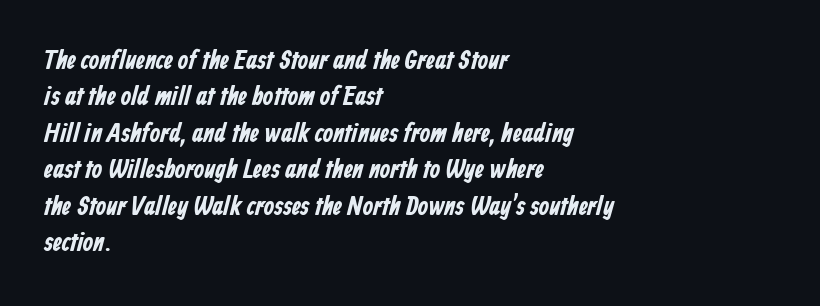
Quick note: interline space is typical. Quick note: underline off. If you drew a ruler down the left edge, every line would touch it. How are the letters spaced? Ordinarily, with no added tracking. Weight: bold.
